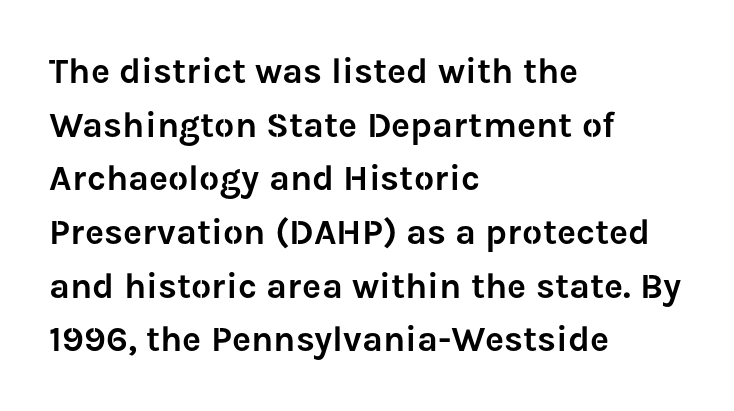
The image shows 36 px sans-serif type, upright; set left-aligned, normal line spacing (1.49x), normal letter spacing, not underlined; low stroke contrast and a medium x-height.
